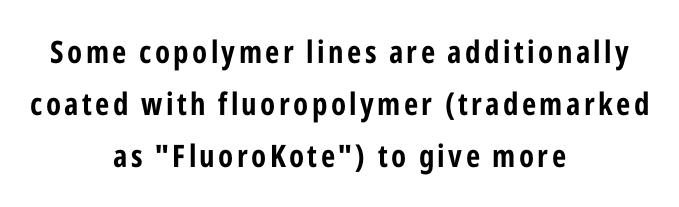
{"serif": "no", "italic": "no", "width": "condensed", "stroke_contrast": "low", "x_height": "medium", "monospaced": "no", "underline": "no", "align": "center", "line_spacing": "normal", "line_spacing_ratio": 1.68, "glyph_px": 31}
